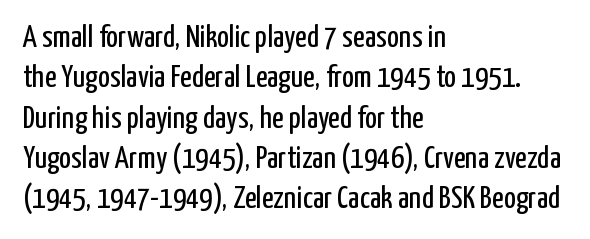
Q: Is the text bold? A: No.
Q: Is the text italic (slanted)? A: No, it is upright.
Q: Is the typeface a serif or a sans-serif typeface? A: Sans-serif.
Q: Is the text underlined? A: No.
Q: How is the paragraph aligned? A: Left-aligned.
Q: Is the spacing between letters normal or unusually wide? A: Normal.
Q: Is the spacing between lines tight, normal or loose? A: Normal.
Q: Width (condensed, normal, or wide)? A: Condensed.
Q: Stroke contrast? A: Low.
Q: x-height? A: Medium.
Q: Monospaced? A: No.
